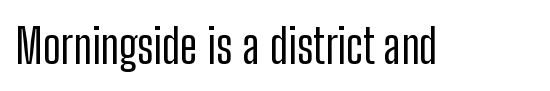
The tracking reads as untouched default to a designer's eye. Decoration check: the copy has no underline. The specimen reads as upright at a glance. The designer went with a sans here, leaving each stem footless. The passage shown is typed in a proportional face where columns would drift.
